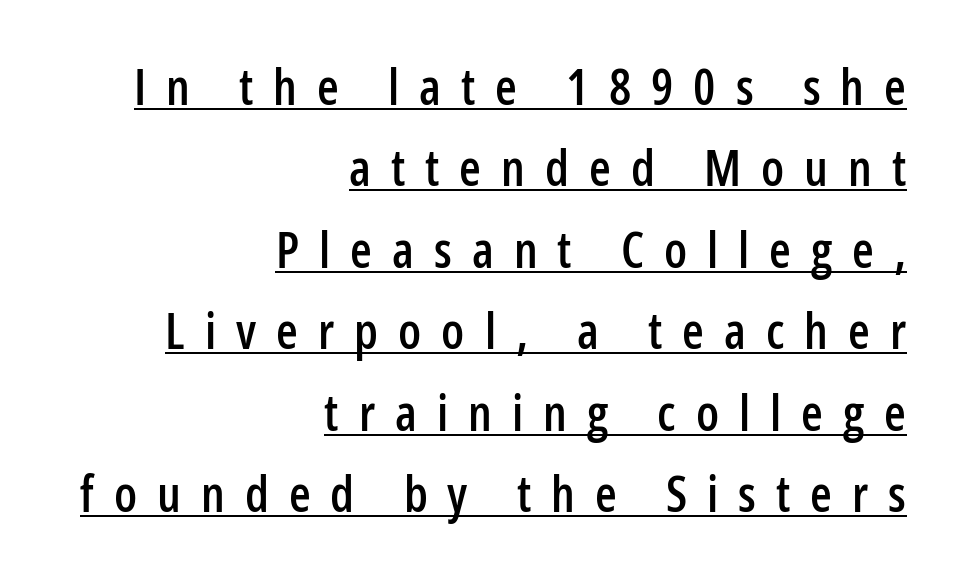
{"serif": "no", "italic": "no", "width": "condensed", "stroke_contrast": "low", "x_height": "medium", "monospaced": "no", "underline": "yes", "align": "right", "line_spacing": "normal", "line_spacing_ratio": 1.63, "letter_spacing": "wide", "letter_spacing_em": 0.4, "glyph_px": 50}
